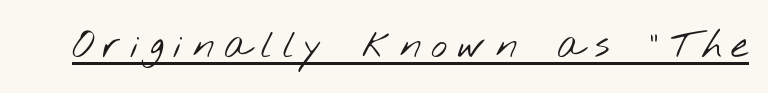
The image shows 39 px light, wide sans-serif type; set unusually wide letter spacing (+0.25 em), underlined; low stroke contrast and a small x-height.
